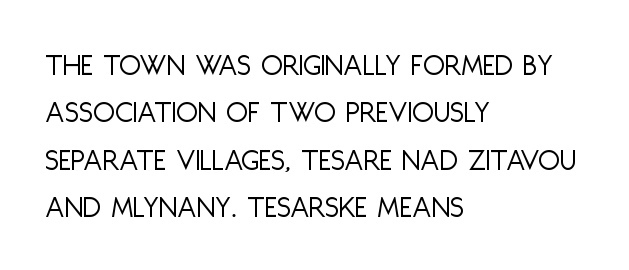
{"serif": "no", "italic": "no", "bold": "no", "weight": "light", "width": "condensed", "stroke_contrast": "low", "x_height": "large", "monospaced": "no", "underline": "no", "align": "left", "line_spacing": "normal", "line_spacing_ratio": 1.48, "letter_spacing": "normal", "letter_spacing_em": 0.0, "glyph_px": 32}
